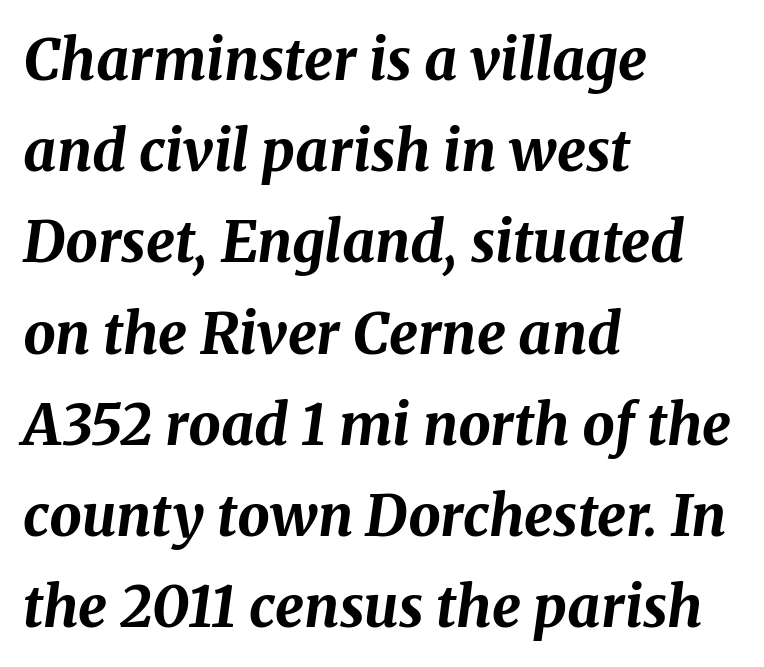
Q: Is the text bold? A: Yes.
Q: Is the text italic (slanted)? A: Yes, it leans right by about 8 degrees.
Q: Is the text underlined? A: No.
Q: How is the paragraph aligned? A: Left-aligned.
Q: Is the spacing between letters normal or unusually wide? A: Normal.
Q: Is the spacing between lines tight, normal or loose? A: Normal.
Q: Width (condensed, normal, or wide)? A: Normal.
Q: Stroke contrast? A: Medium.
Q: x-height? A: Medium.
Q: Monospaced? A: No.
